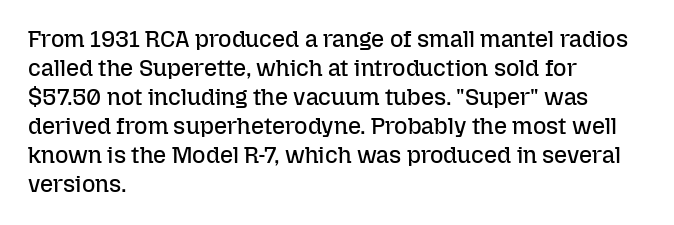
A typesetter would call this zero additional tracking. If you drew a line through each stem, it would be perfectly vertical. This block has exactly the height ordinary leading produces. Teacher's note: observe the even left margin — that is flush-left alignment. The area under the type is left untouched. This is not heavy type; no bold has been used.
